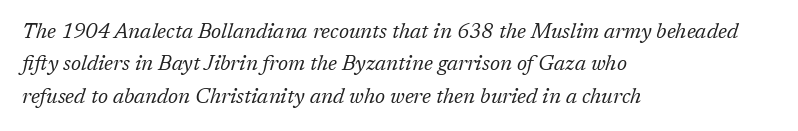
The passage shown is not underscored anywhere. Caption: standard tracking, unaltered. Teacher's note: observe the even left margin — that is flush-left alignment. A typesetter would mark this as italic. The letters look calm and open, with moderate or lighter stems. The leading is moderate, giving the passage an even texture.
